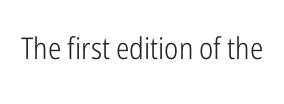
Q: Is the text bold? A: No.
Q: Is the text italic (slanted)? A: No, it is upright.
Q: Is the typeface a serif or a sans-serif typeface? A: Sans-serif.
Q: Is the text underlined? A: No.
Q: Is the spacing between letters normal or unusually wide? A: Normal.
Q: Width (condensed, normal, or wide)? A: Condensed.
Q: Stroke contrast? A: Low.
Q: x-height? A: Medium.
Q: Monospaced? A: No.
